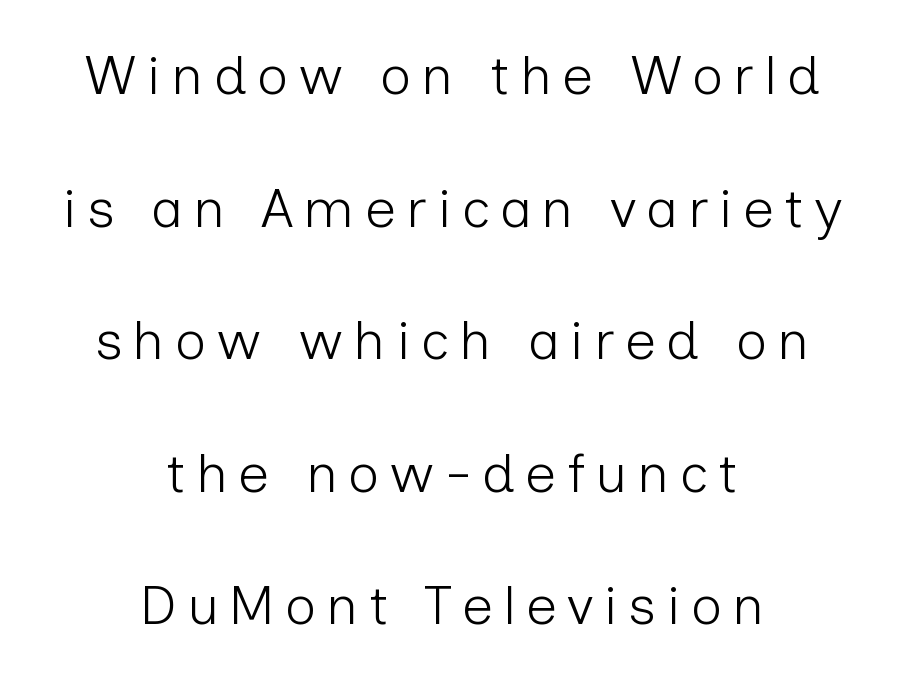
The lines are quadded center. Type style note: lacks serifs. Is this a fixed-width face? No — the glyphs have proportional, varying widths. The line-height multiplier appears high, well above default.
